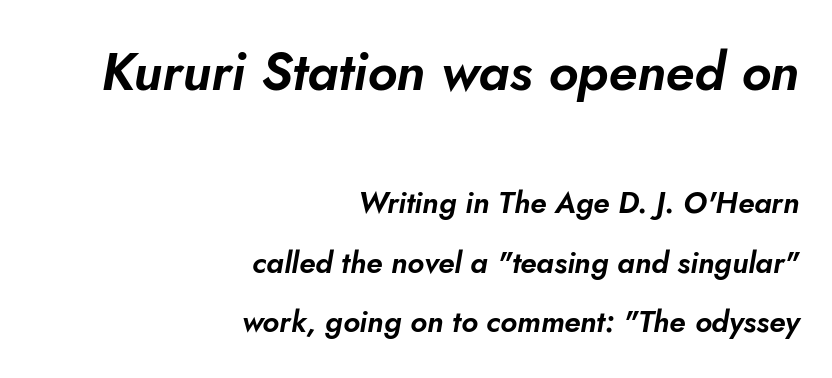
The image shows 53 px text type, italic (leaning right); set right-aligned, loose line spacing (1.98x), normal letter spacing, not underlined; the first (top) block is 1.77x larger; low stroke contrast and a small x-height.
